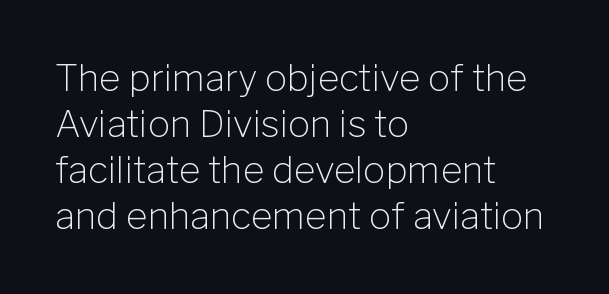
The image shows 37 px light sans-serif type, upright; set left-aligned, line spacing 1.24x, normal letter spacing, not underlined; low stroke contrast and a medium x-height.
